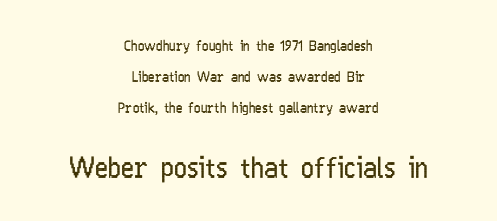
The image shows 28 px regular-weight, condensed sans-serif type, upright; set centered, loose line spacing (2.2x), normal letter spacing, not underlined; the second (bottom) block is 2.0x larger; low stroke contrast and a medium x-height.
